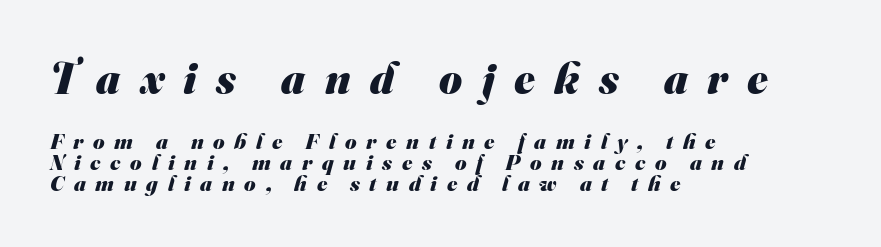
Think of a printed novel: that variable character pitch is what you see here. The space between consecutive lines is stingy. The glyphs in this specimen are sans serif. In CSS terms this would be text-align: left.
